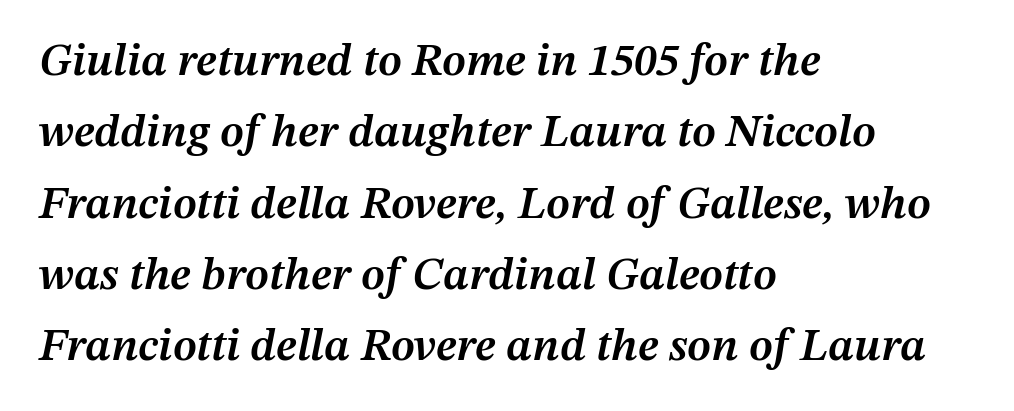
When letters slant like this, we call the style italic. Firm but not heavy-handed strokes: this text is semibold. Layout note: lines flush left. Does the leading feel generous? No, just average. Descenders hang freely into open space.
